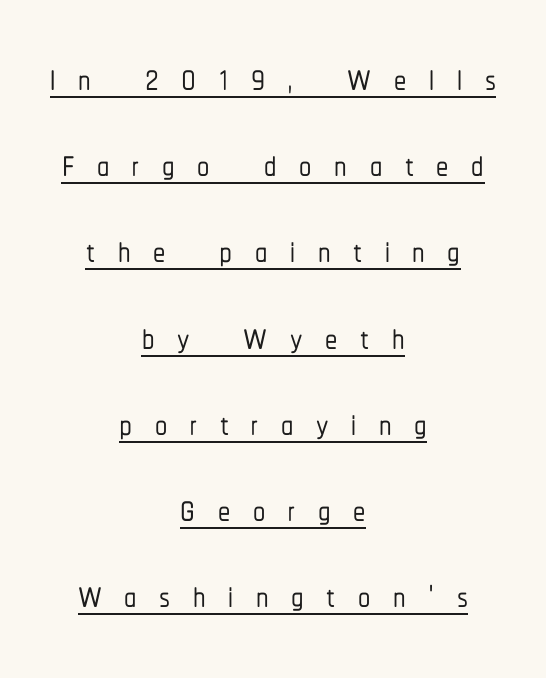
Is this a sans? Yes — the strokes have no serifs. Italic? Not at all — the glyphs are vertical. The letters are spread apart with noticeably loose tracking. Each line of the rendering has a horizontal stroke beneath the glyphs. Is this a fixed-width face? No — the glyphs have proportional, varying widths.
